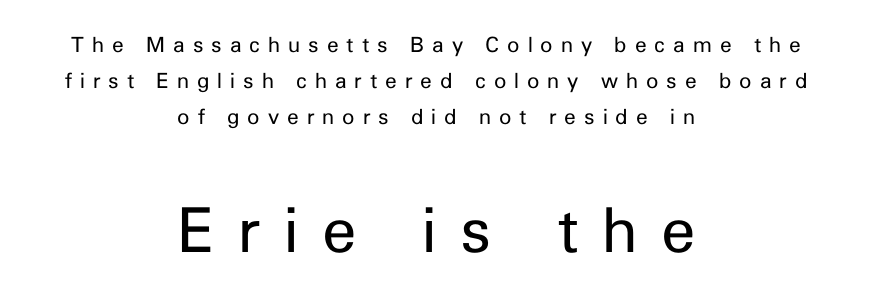
Here the second block reads like a headline and the first like body copy. Alignment: centered. Honestly, there is no underline to notice here at all. The typeface has the unassuming heft of standard copy or less. The rendering uses natural spacing where letterforms have individual widths.
